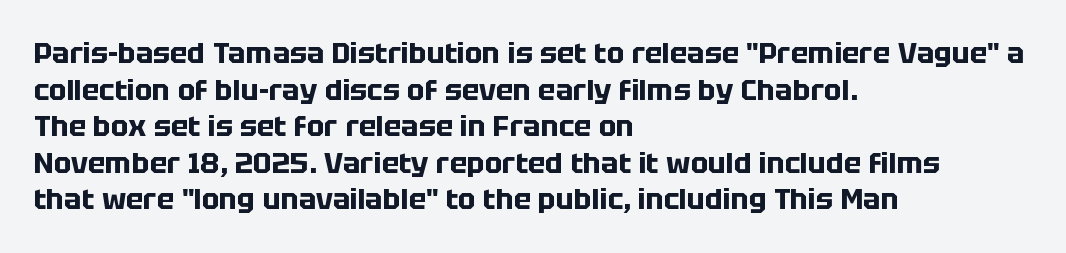
Q: Is the text bold? A: Yes.
Q: Is the text italic (slanted)? A: No, it is upright.
Q: Is the typeface a serif or a sans-serif typeface? A: Sans-serif.
Q: Is the text underlined? A: No.
Q: How is the paragraph aligned? A: Left-aligned.
Q: Is the spacing between letters normal or unusually wide? A: Normal.
Q: Is the spacing between lines tight, normal or loose? A: Normal.
Q: Width (condensed, normal, or wide)? A: Normal.
Q: Stroke contrast? A: Low.
Q: x-height? A: Large.
Q: Monospaced? A: No.
